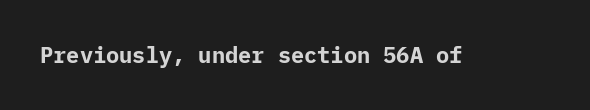
Q: Is the text bold? A: Yes.
Q: Is the text italic (slanted)? A: No, it is upright.
Q: Is the text underlined? A: No.
Q: Is the spacing between letters normal or unusually wide? A: Normal.
